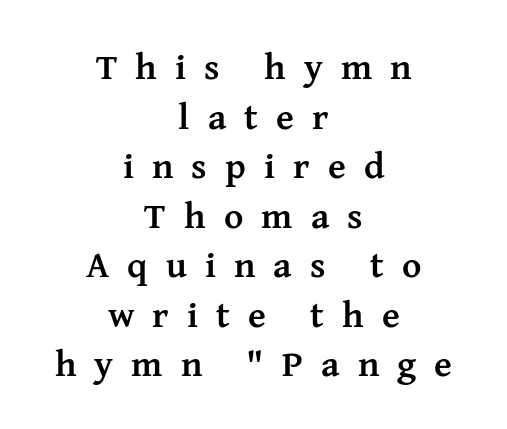
{"serif": "yes", "italic": "no", "bold": "yes", "weight": "semibold", "width": "normal", "stroke_contrast": "medium", "x_height": "medium", "monospaced": "no", "underline": "no", "align": "center", "line_spacing": "normal", "line_spacing_ratio": 1.34, "letter_spacing": "wide", "letter_spacing_em": 0.49, "glyph_px": 37}
